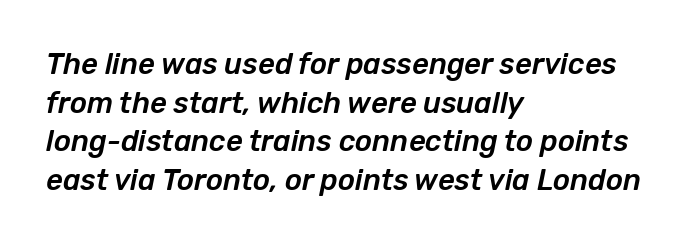
The image shows 29 px text type, italic (leaning right); set left-aligned, normal line spacing (1.33x), normal letter spacing, not underlined; low stroke contrast and a medium x-height.
